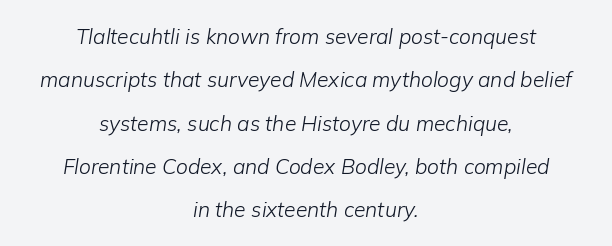
Q: Is the text bold? A: No.
Q: Is the text italic (slanted)? A: Yes, it leans right by about 9 degrees.
Q: Is the text underlined? A: No.
Q: How is the paragraph aligned? A: Centered.
Q: Is the spacing between letters normal or unusually wide? A: Normal.
Q: Is the spacing between lines tight, normal or loose? A: Loose.
